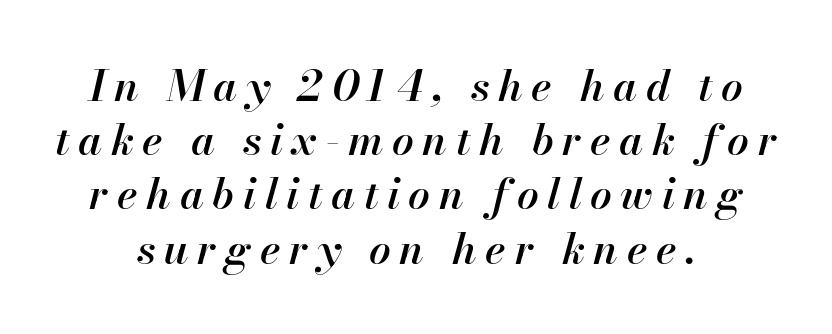
{"italic": "yes", "lean": "right", "slant_degrees": 13, "bold": "semi", "weight": "semibold", "width": "normal", "stroke_contrast": "high", "x_height": "small", "monospaced": "no", "underline": "no", "line_spacing": "normal", "line_spacing_ratio": 1.26, "letter_spacing": "wide", "letter_spacing_em": 0.2, "glyph_px": 43}
